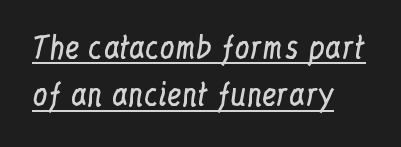
{"serif": "yes", "bold": "no", "weight": "regular", "width": "condensed", "stroke_contrast": "low", "x_height": "medium", "monospaced": "no", "underline": "yes", "align": "left", "line_spacing": "normal", "line_spacing_ratio": 1.58, "letter_spacing": "normal", "letter_spacing_em": 0.0, "glyph_px": 30}
